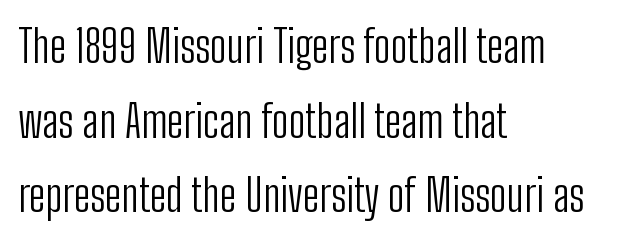
{"serif": "no", "italic": "no", "bold": "no", "weight": "light", "width": "condensed", "stroke_contrast": "low", "x_height": "medium", "monospaced": "no", "underline": "no", "align": "left", "line_spacing": "normal", "line_spacing_ratio": 1.66, "letter_spacing": "normal", "letter_spacing_em": 0.0, "glyph_px": 45}
